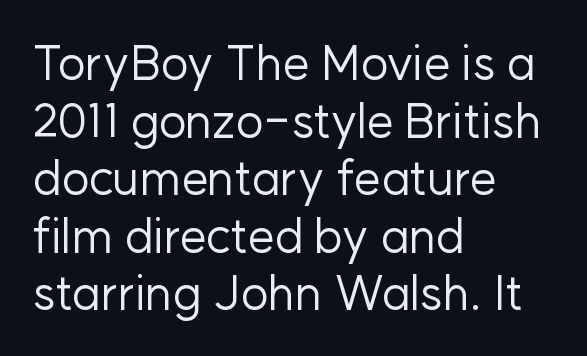
Upright lettering throughout. Each line starts at the same left margin while the right side varies. This sample has the flowing, uneven cadence of proportional lettering. In terms of letterform style, serifs are entirely absent. Vertical stems look standard width or narrower in stroke. Any mark beneath the type? The region is blank.
